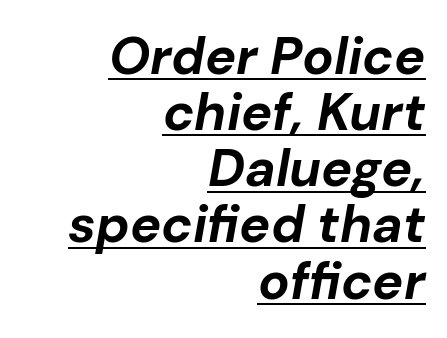
The image shows 52 px bold type, italic (leaning right); set right-aligned, tight line spacing (1.08x), normal letter spacing, underlined; low stroke contrast and a medium x-height.
